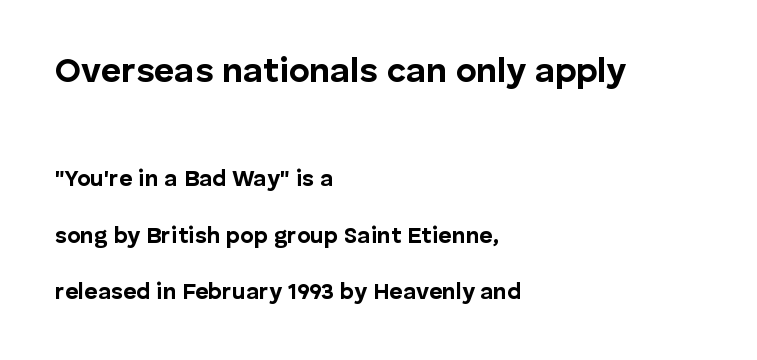
The image shows 35 px bold sans-serif type, upright; set left-aligned, loose line spacing (2.44x), normal letter spacing, not underlined; the first (top) block is 1.52x larger; low stroke contrast and a medium x-height.
